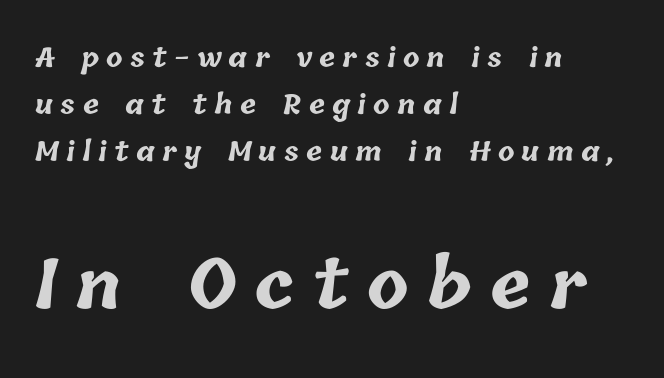
Q: Is the text bold? A: Yes.
Q: Is the text underlined? A: No.
Q: How is the paragraph aligned? A: Left-aligned.
Q: Is the spacing between letters normal or unusually wide? A: Unusually wide.
Q: Which block of text is set in a larger size, the first (top) or the second (bottom)? A: The second (bottom) one.
Q: Width (condensed, normal, or wide)? A: Normal.
Q: Stroke contrast? A: Low.
Q: x-height? A: Medium.
Q: Monospaced? A: No.
